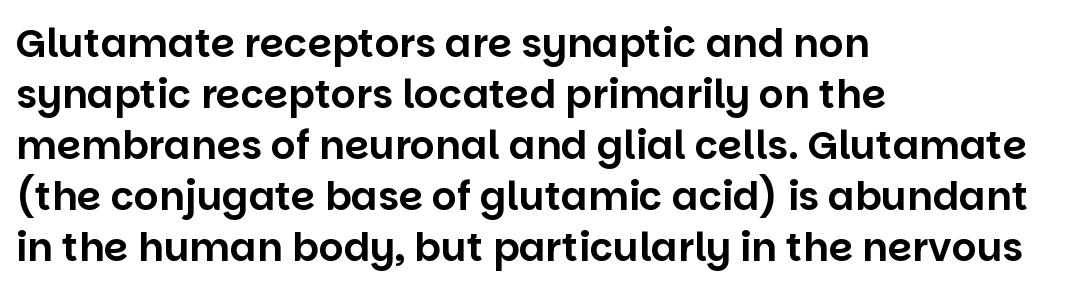
Q: Is the text italic (slanted)? A: No, it is upright.
Q: Is the typeface a serif or a sans-serif typeface? A: Sans-serif.
Q: Is the text underlined? A: No.
Q: How is the paragraph aligned? A: Left-aligned.
Q: Is the spacing between letters normal or unusually wide? A: Normal.
Q: Is the spacing between lines tight, normal or loose? A: Normal.
Q: Width (condensed, normal, or wide)? A: Normal.
Q: Stroke contrast? A: Low.
Q: x-height? A: Large.
Q: Monospaced? A: No.
